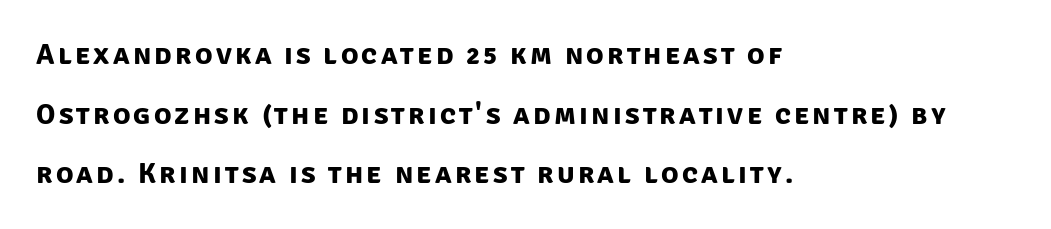
{"serif": "no", "bold": "yes", "weight": "bold", "width": "normal", "stroke_contrast": "low", "x_height": "large", "monospaced": "no", "underline": "no", "align": "left", "line_spacing": "loose", "line_spacing_ratio": 2.06, "glyph_px": 29}
